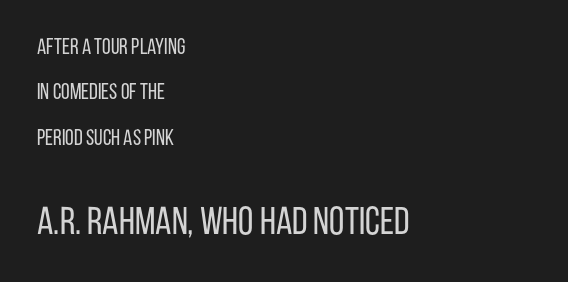
The image shows 39 px regular-weight, condensed sans-serif type, upright; set left-aligned, loose line spacing (2.06x), normal letter spacing, not underlined; the second (bottom) block is 1.77x larger; low stroke contrast and a large x-height.
